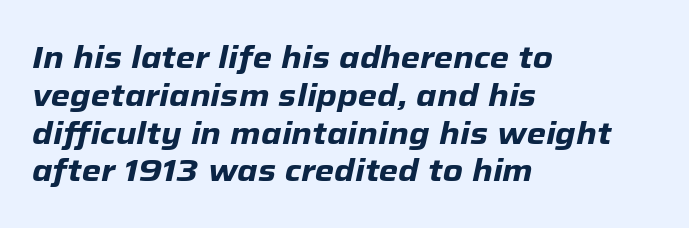
No word sits above an underline. Each glyph is drawn with heavy, bold strokes. The passage shown has conventional tracking throughout. Note the varied advance widths — an 'i' is clearly narrower than an 'm'. The letters are slanted; this is an italic face.
